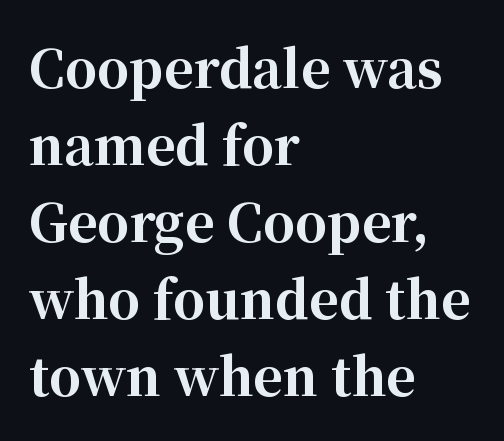
{"serif": "yes", "italic": "no", "bold": "yes", "weight": "bold", "width": "normal", "stroke_contrast": "high", "x_height": "medium", "monospaced": "no", "underline": "no", "align": "left", "line_spacing": "normal", "line_spacing_ratio": 1.51, "letter_spacing": "normal", "letter_spacing_em": 0.0, "glyph_px": 51}
